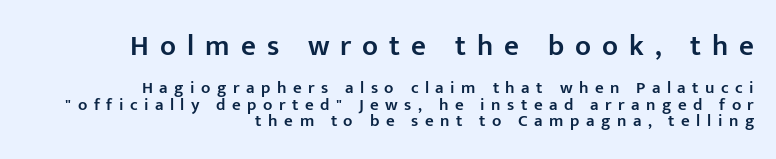
Q: Is the text bold? A: Semi-bold.
Q: Is the text italic (slanted)? A: No, it is upright.
Q: Is the typeface a serif or a sans-serif typeface? A: Sans-serif.
Q: Is the text underlined? A: No.
Q: How is the paragraph aligned? A: Right-aligned.
Q: Is the spacing between letters normal or unusually wide? A: Unusually wide.
Q: Is the spacing between lines tight, normal or loose? A: Tight.
Q: Which block of text is set in a larger size, the first (top) or the second (bottom)? A: The first (top) one.
Q: Width (condensed, normal, or wide)? A: Normal.
Q: Stroke contrast? A: Low.
Q: x-height? A: Medium.
Q: Monospaced? A: No.
